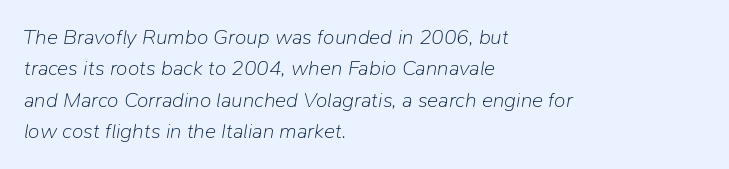
Would a proofreader flag this as italicized? Yes. Vertically, the passage feels balanced, rows spaced as you'd expect. Short and long lines alike share a common starting point at left. The type is set solid horizontally, with unmodified tracking.
